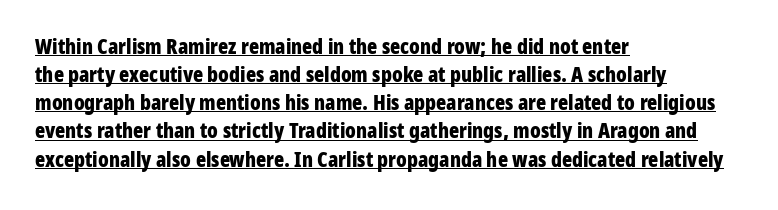
Which margin do the lines hug? The left one — the right edge is uneven. Style check: upright. I'd describe the lettering as bold — thick and assertive. The leading is moderate, giving the passage an even texture.
